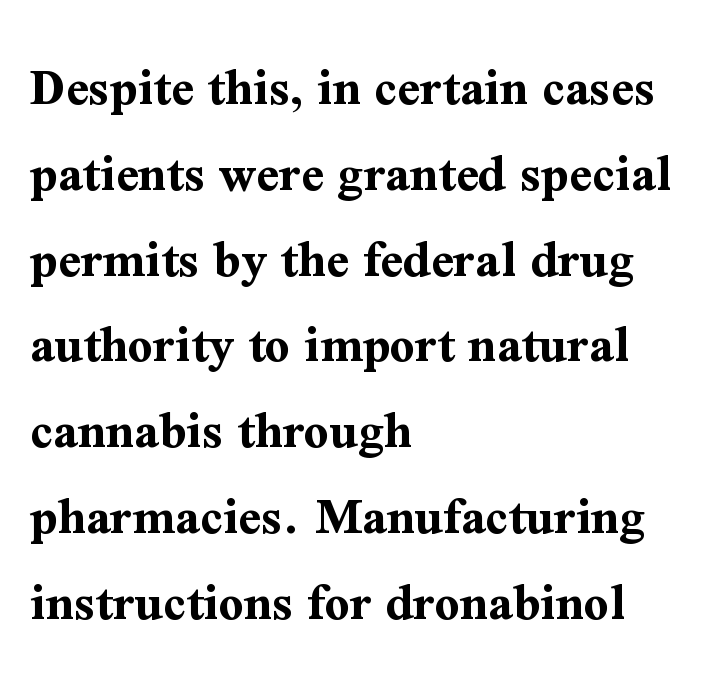
The image shows 55 px bold serif type, upright; set left-aligned, normal line spacing (1.56x), normal letter spacing, not underlined; medium stroke contrast and a medium x-height.
